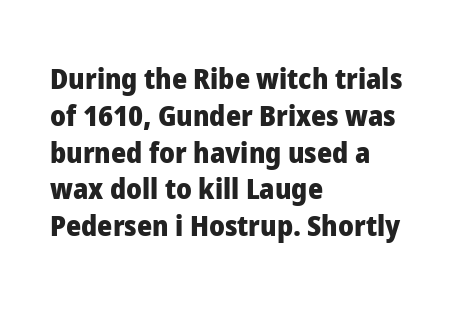
All the whitespace from short lines collects on the right. Think of a printed novel: that variable character pitch is what you see here. A normal amount of white space separates one row of letters from the next. What stands out about the letter spacing? Nothing — it is the standard amount. A full-strength bold gives these letters their thick strokes.
